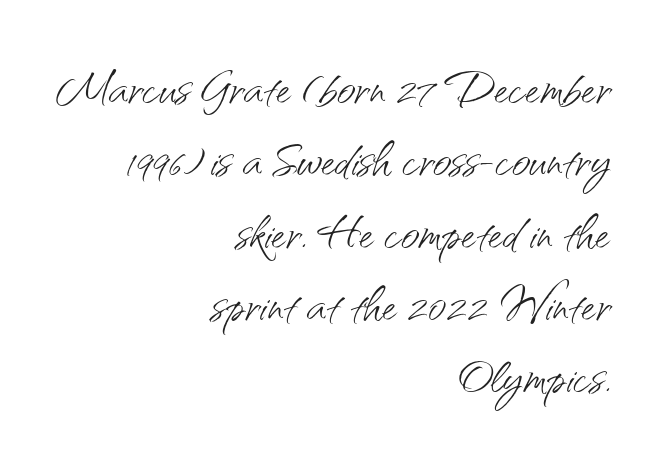
{"serif": "no", "bold": "no", "weight": "light", "width": "normal", "stroke_contrast": "medium", "x_height": "small", "monospaced": "no", "underline": "no", "align": "right", "line_spacing": "tight", "line_spacing_ratio": 1.13, "letter_spacing": "normal", "letter_spacing_em": 0.0, "glyph_px": 64}
